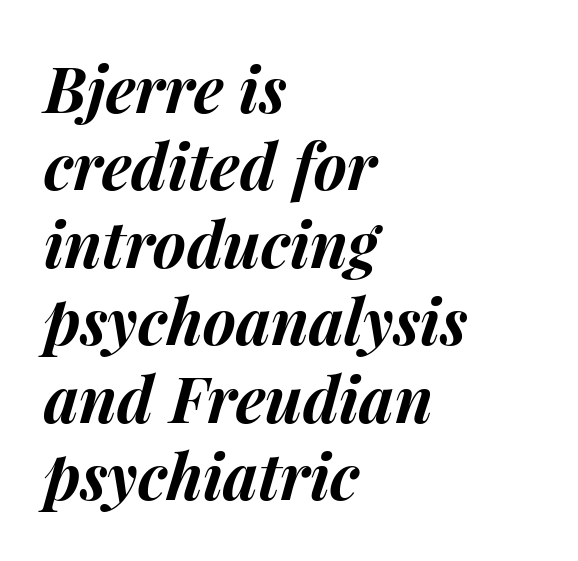
{"italic": "yes", "lean": "right", "slant_degrees": 15, "bold": "yes", "weight": "bold", "width": "normal", "stroke_contrast": "medium", "x_height": "medium", "monospaced": "no", "underline": "no", "align": "left", "line_spacing_ratio": 1.23, "letter_spacing": "normal", "letter_spacing_em": 0.0, "glyph_px": 63}
